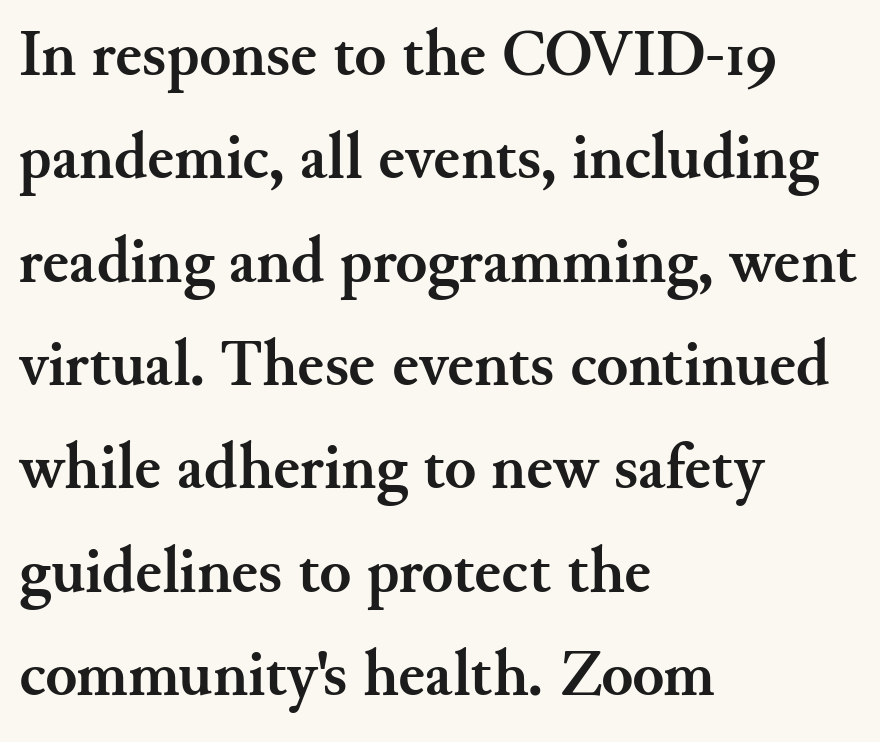
Q: Is the text bold? A: Yes.
Q: Is the text italic (slanted)? A: No, it is upright.
Q: Is the typeface a serif or a sans-serif typeface? A: Serif.
Q: Is the text underlined? A: No.
Q: How is the paragraph aligned? A: Left-aligned.
Q: Is the spacing between letters normal or unusually wide? A: Normal.
Q: Is the spacing between lines tight, normal or loose? A: Normal.
Q: Width (condensed, normal, or wide)? A: Normal.
Q: Stroke contrast? A: Medium.
Q: x-height? A: Small.
Q: Monospaced? A: No.
